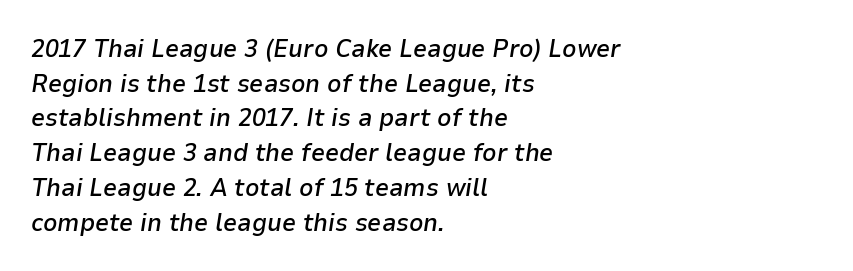
Reading down the column, the eye jumps a familiar distance to each next line. Is the type slanted? Yes — the strokes lean at a clear angle. A bare baseline throughout the passage. Line starts are locked; line ends wander. Semibold letterforms, between regular and bold.
